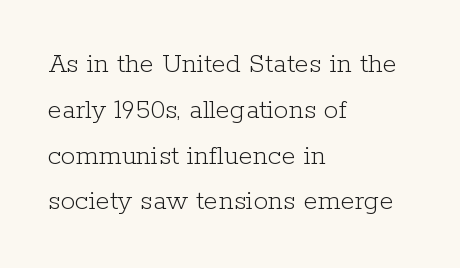
The image shows 29 px light serif type, upright; set left-aligned, normal line spacing (1.58x), normal letter spacing, not underlined; low stroke contrast and a medium x-height.
